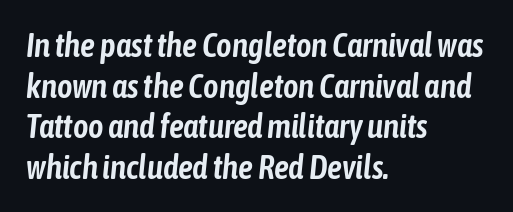
The image shows 33 px condensed type, italic (leaning right); set left-aligned, line spacing 1.23x, normal letter spacing, not underlined; low stroke contrast and a medium x-height.
